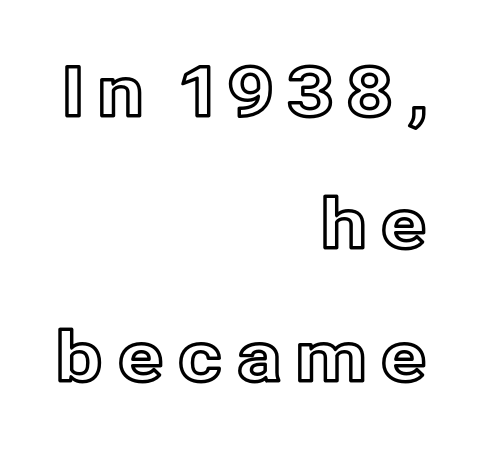
The image shows 69 px text type, upright; set right-aligned, loose line spacing (1.92x), not underlined; a medium x-height.
